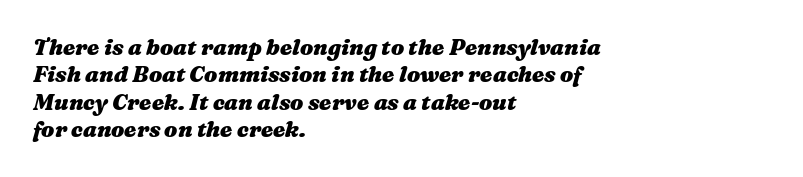
Q: Is the text bold? A: Yes.
Q: Is the text italic (slanted)? A: Yes, it leans right by about 16 degrees.
Q: Is the text underlined? A: No.
Q: How is the paragraph aligned? A: Left-aligned.
Q: Is the spacing between letters normal or unusually wide? A: Normal.
Q: Is the spacing between lines tight, normal or loose? A: Normal.
